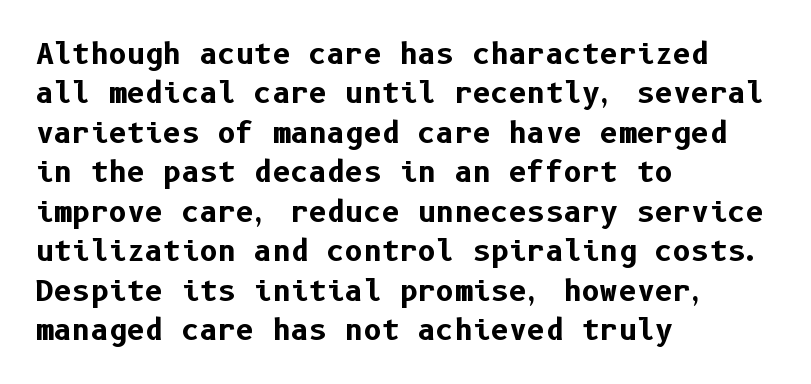
Summary of vertical rhythm: regular, with standard interline spacing. In terms of posture, this sample is upright. As a designer I'd log this as weight 700, bold. Quick note: underline off. Words appear dense and cohesive because spacing is normal. Line beginnings align vertically; line endings do not.
